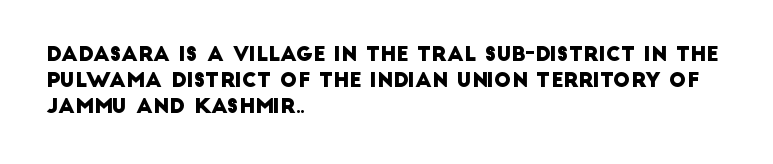
{"underline": "no", "align": "left", "line_spacing": "normal", "line_spacing_ratio": 1.3, "letter_spacing": "normal", "letter_spacing_em": 0.0, "glyph_px": 20}
